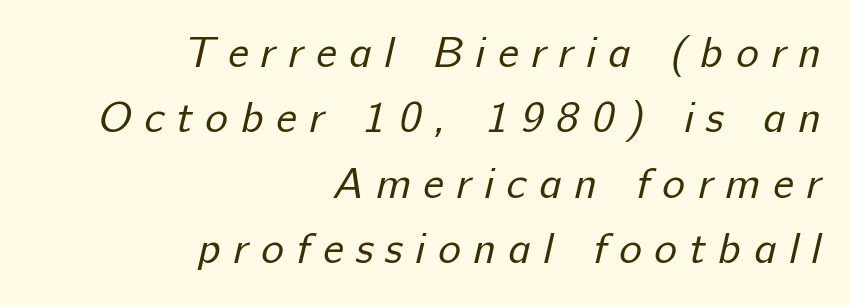
Serifs: no, the terminals of the letterforms are clean. Stems and bowls with no extra thickness — not bold. The letters advance in unequal steps, a hallmark of proportional type. The space beneath each line is pristine and unruled. The setting favours the right margin, as signatures and pull-quotes sometimes do.
